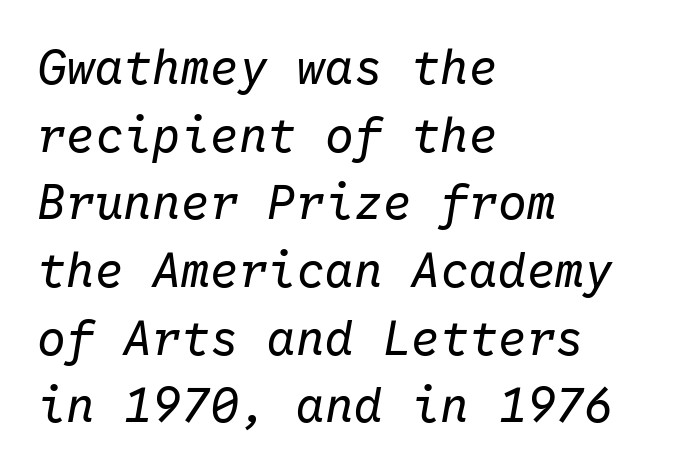
Q: Is the text bold? A: No.
Q: Is the text italic (slanted)? A: Yes, it leans right by about 10 degrees.
Q: Is the text underlined? A: No.
Q: How is the paragraph aligned? A: Left-aligned.
Q: Is the spacing between letters normal or unusually wide? A: Normal.
Q: Is the spacing between lines tight, normal or loose? A: Normal.
Q: Width (condensed, normal, or wide)? A: Normal.
Q: Stroke contrast? A: Low.
Q: x-height? A: Medium.
Q: Monospaced? A: Yes.
